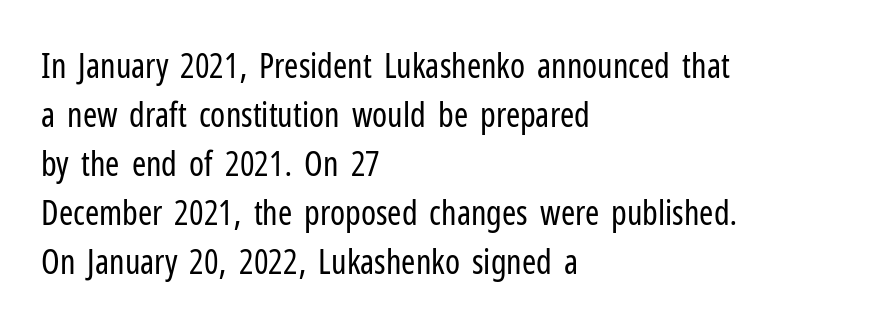
These lines are composed in type without serifs. The lines sit at an ordinary, default distance from one another. Stems and bowls with no extra thickness — not bold. Do the characters align in a grid? No, the font is proportional. Each word holds together tightly as a unit, with standard inter-letter gaps. The lettering holds an erect, upright posture throughout.
